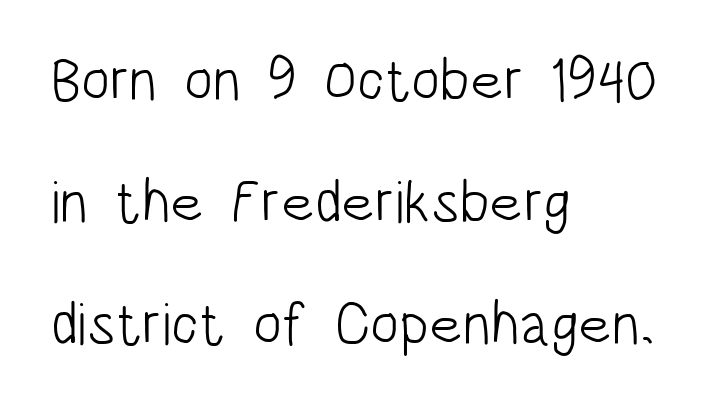
The image shows 60 px light, condensed sans-serif type, upright; set left-aligned, loose line spacing (2.03x), normal letter spacing, not underlined; low stroke contrast and a large x-height.
